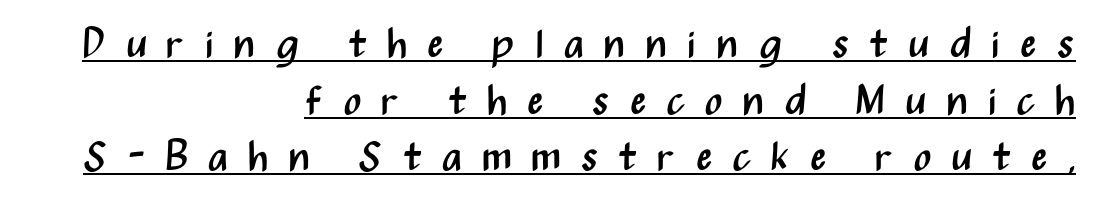
{"serif": "no", "italic": "no", "bold": "no", "weight": "regular", "width": "condensed", "stroke_contrast": "medium", "x_height": "medium", "monospaced": "no", "underline": "yes", "align": "right", "line_spacing": "normal", "line_spacing_ratio": 1.38, "letter_spacing": "wide", "letter_spacing_em": 0.48, "glyph_px": 41}
